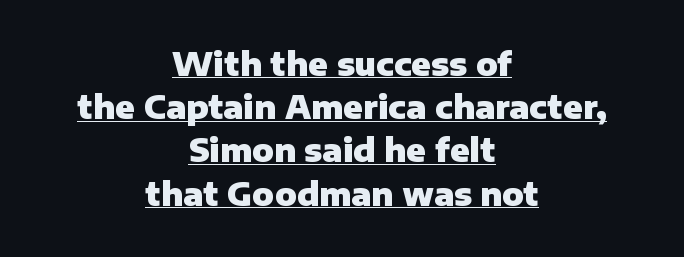
What weight is shown? A full bold with thick strokes. Each letter keeps its own natural width here, so spacing adapts to shape. Horizontal bands of white between lines are of average thickness. This sample uses a sans-serif face. You can see a thin bar hugging the bottom of the glyphs.
